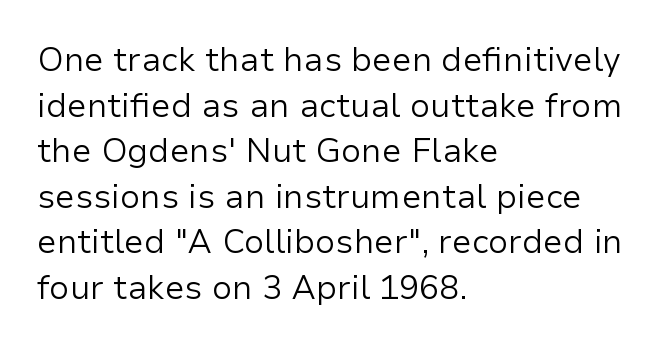
{"serif": "no", "italic": "no", "bold": "no", "weight": "regular", "width": "normal", "stroke_contrast": "low", "x_height": "medium", "monospaced": "no", "underline": "no", "align": "left", "line_spacing": "normal", "line_spacing_ratio": 1.38, "letter_spacing": "normal", "letter_spacing_em": 0.0, "glyph_px": 33}
